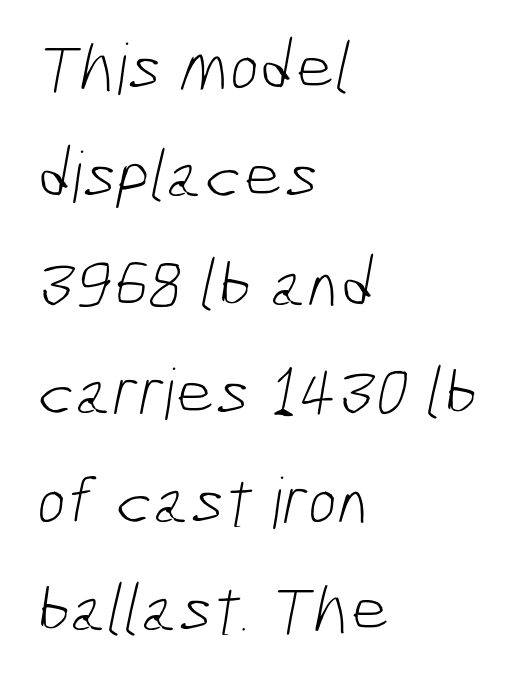
Teacher's note: observe the even left margin — that is flush-left alignment. Words appear dense and cohesive because spacing is normal. Nobody drew a line under any word here. Whoever set this chose a conventional vertical rhythm. Ink coverage per letter is moderate at most.
